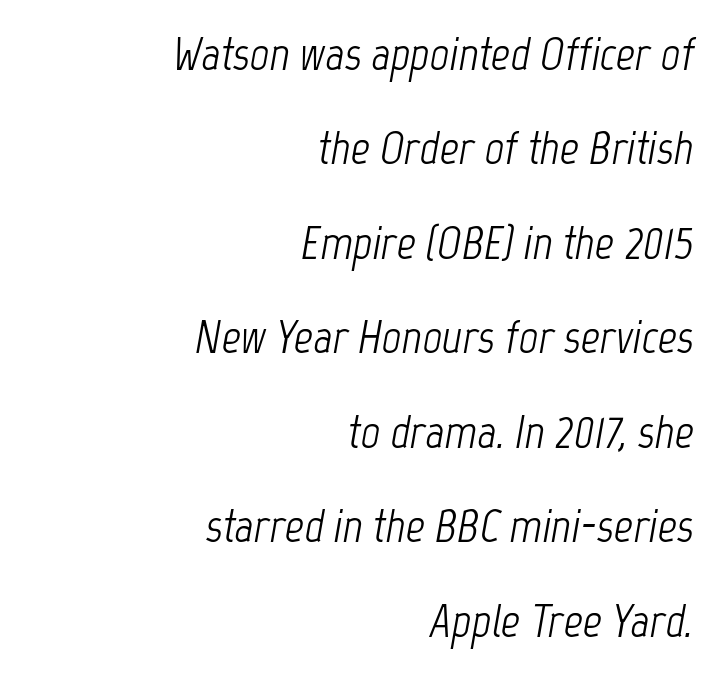
The image shows 47 px light, condensed type, italic (leaning right); set right-aligned, loose line spacing (2.01x), normal letter spacing, not underlined; low stroke contrast and a medium x-height.
